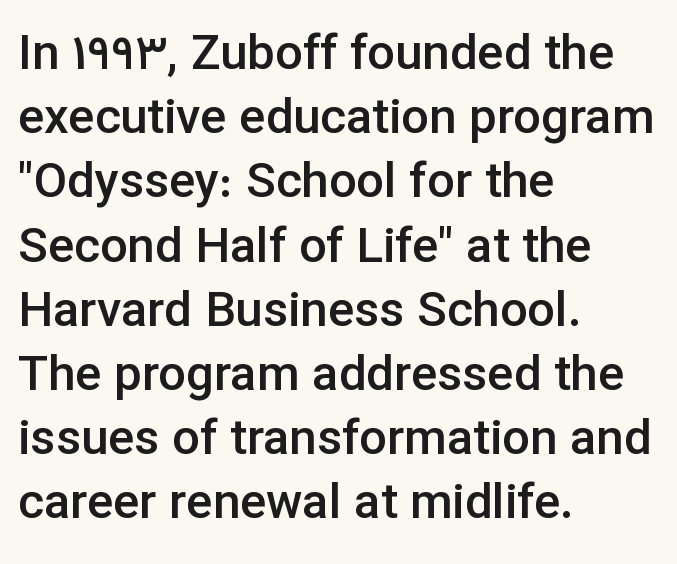
Q: Is the text bold? A: Semi-bold.
Q: Is the text italic (slanted)? A: No, it is upright.
Q: Is the typeface a serif or a sans-serif typeface? A: Sans-serif.
Q: Is the text underlined? A: No.
Q: How is the paragraph aligned? A: Left-aligned.
Q: Is the spacing between letters normal or unusually wide? A: Normal.
Q: Is the spacing between lines tight, normal or loose? A: Normal.
Q: Width (condensed, normal, or wide)? A: Normal.
Q: Stroke contrast? A: Low.
Q: x-height? A: Medium.
Q: Monospaced? A: No.
